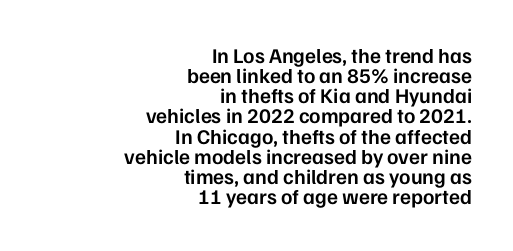
Q: Is the text bold? A: Semi-bold.
Q: Is the text italic (slanted)? A: No, it is upright.
Q: Is the text underlined? A: No.
Q: How is the paragraph aligned? A: Right-aligned.
Q: Is the spacing between letters normal or unusually wide? A: Normal.
Q: Is the spacing between lines tight, normal or loose? A: Tight.
